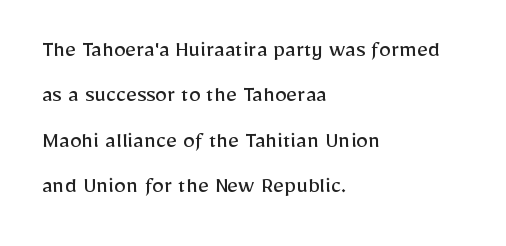
Q: Is the text bold? A: No.
Q: Is the text italic (slanted)? A: No, it is upright.
Q: Is the text underlined? A: No.
Q: How is the paragraph aligned? A: Left-aligned.
Q: Is the spacing between letters normal or unusually wide? A: Normal.
